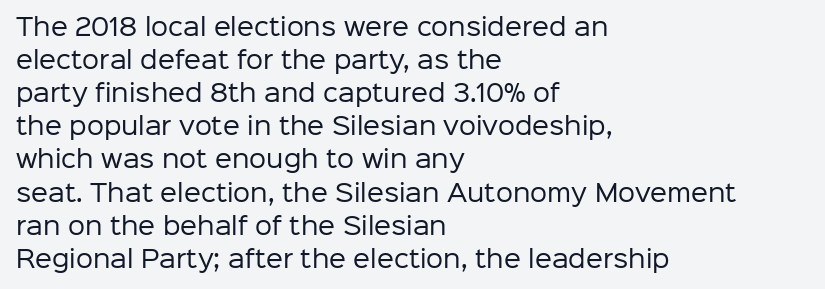
{"italic": "no", "bold": "no", "underline": "no", "align": "left", "line_spacing": "normal", "line_spacing_ratio": 1.38, "letter_spacing": "normal", "letter_spacing_em": 0.0, "glyph_px": 24}
